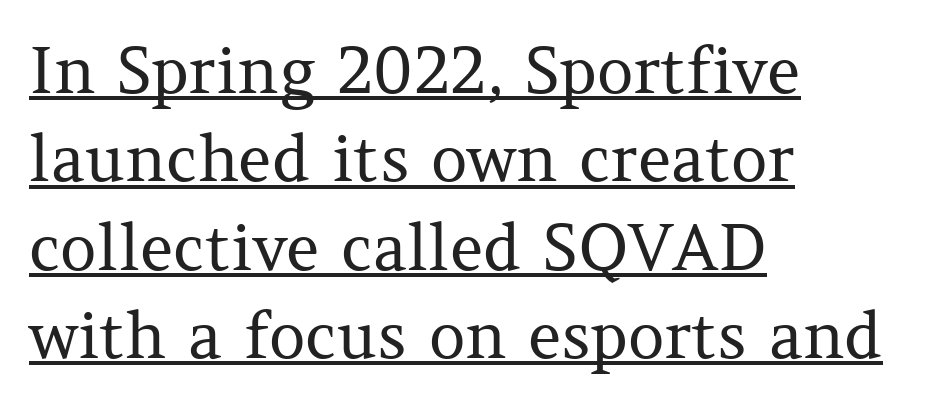
Q: Is the text bold? A: No.
Q: Is the text italic (slanted)? A: No, it is upright.
Q: Is the typeface a serif or a sans-serif typeface? A: Serif.
Q: Is the text underlined? A: Yes.
Q: How is the paragraph aligned? A: Left-aligned.
Q: Is the spacing between letters normal or unusually wide? A: Normal.
Q: Is the spacing between lines tight, normal or loose? A: Normal.
Q: Width (condensed, normal, or wide)? A: Normal.
Q: Stroke contrast? A: Medium.
Q: x-height? A: Medium.
Q: Monospaced? A: No.
